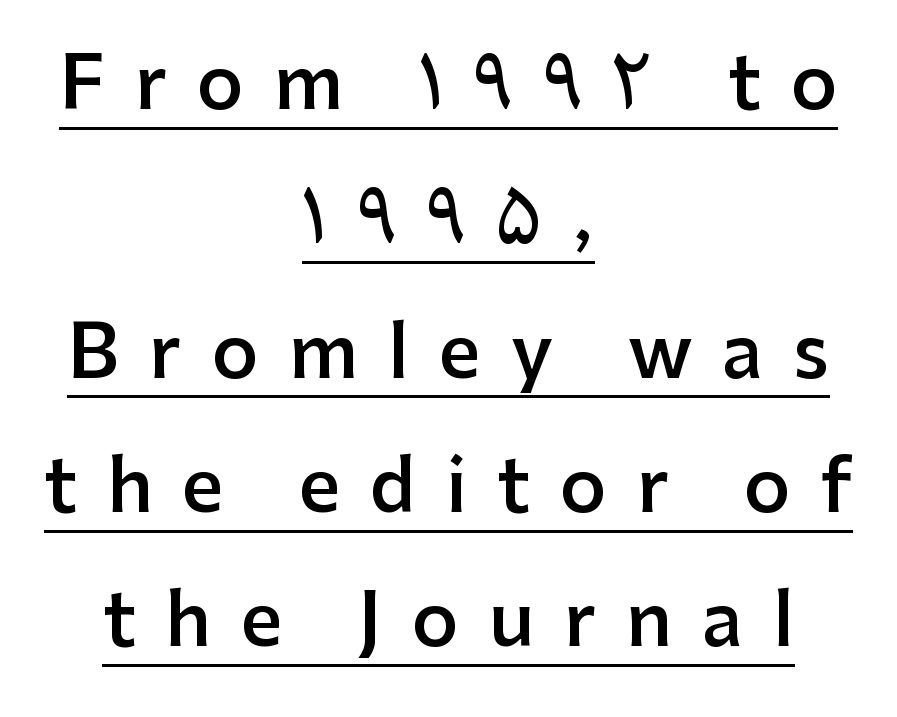
The image shows 73 px semibold sans-serif type, upright; set centered, line spacing 1.84x, unusually wide letter spacing (+0.41 em), underlined; low stroke contrast and a medium x-height.
